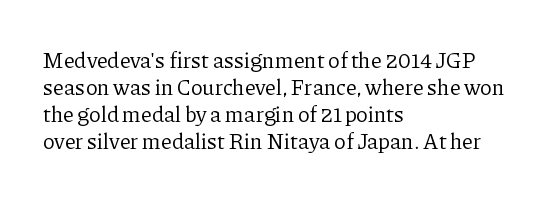
Q: Is the text bold? A: No.
Q: Is the text italic (slanted)? A: No, it is upright.
Q: Is the text underlined? A: No.
Q: How is the paragraph aligned? A: Left-aligned.
Q: Is the spacing between letters normal or unusually wide? A: Normal.
